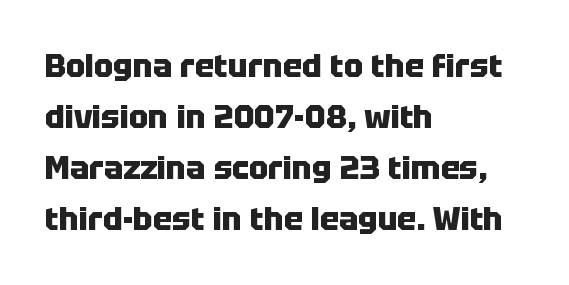
The specimen reads as upright at a glance. I'd describe the lettering as bold — thick and assertive. Font category for this specimen: sans-serif. You could not count columns in this text — the font is proportionally spaced. The foot of each line stays bare and open. Horizontal bands of white between lines are of average thickness.
